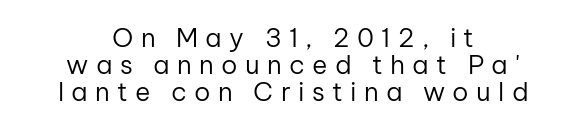
The passage shown has open, widely tracked lettering throughout. Unmarked baselines from the first word to the last. The type sits square on the baseline with zero lean. What's the leading like? Squeezed, with rows nearly overlapping.
